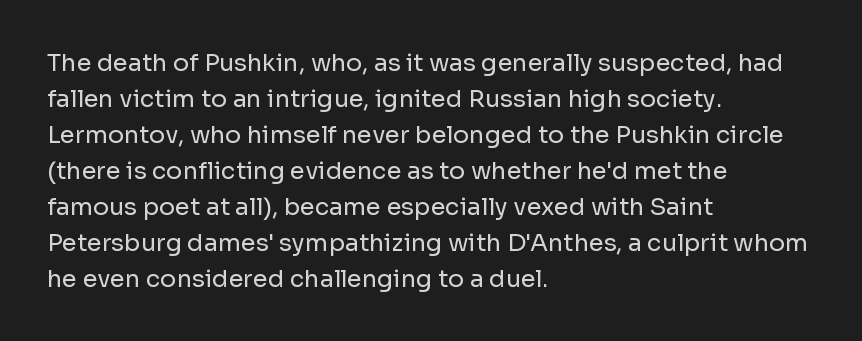
There is no visible air inserted between adjacent glyphs. The rendering anchors every line to the left-hand side. Counters stay open thanks to moderate or lighter strokes. Is there much room between lines? A standard amount, neither cramped nor airy. Type without underlining.
